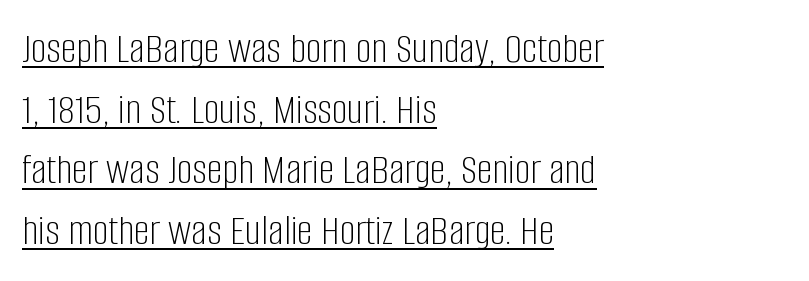
{"serif": "no", "italic": "no", "bold": "no", "weight": "light", "width": "condensed", "stroke_contrast": "low", "x_height": "large", "monospaced": "no", "underline": "yes", "align": "left", "line_spacing": "normal", "line_spacing_ratio": 1.38, "letter_spacing": "normal", "letter_spacing_em": 0.0, "glyph_px": 44}
